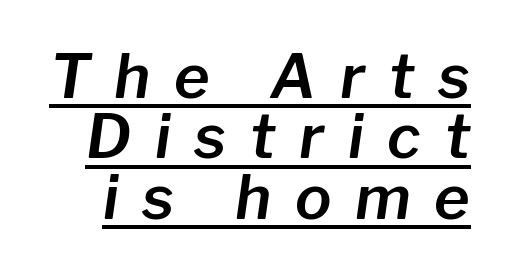
Q: Is the text italic (slanted)? A: Yes, it leans right by about 8 degrees.
Q: Is the text underlined? A: Yes.
Q: Is the spacing between letters normal or unusually wide? A: Unusually wide.
Q: Is the spacing between lines tight, normal or loose? A: Tight.
Q: Width (condensed, normal, or wide)? A: Normal.
Q: Stroke contrast? A: Low.
Q: x-height? A: Medium.
Q: Monospaced? A: No.
